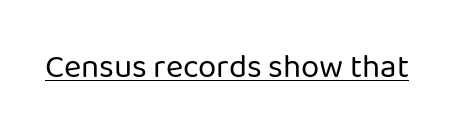
The image shows 33 px regular-weight sans-serif type, upright; set normal letter spacing, underlined; low stroke contrast and a medium x-height.
